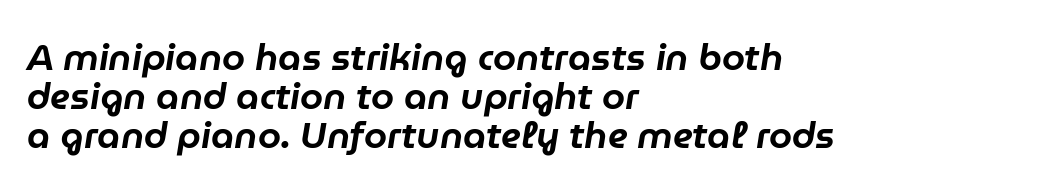
Q: Is the text italic (slanted)? A: Yes, it leans right by about 9 degrees.
Q: Is the text underlined? A: No.
Q: How is the paragraph aligned? A: Left-aligned.
Q: Is the spacing between letters normal or unusually wide? A: Normal.
Q: Is the spacing between lines tight, normal or loose? A: Tight.
Q: Width (condensed, normal, or wide)? A: Normal.
Q: Stroke contrast? A: Low.
Q: x-height? A: Medium.
Q: Monospaced? A: No.
